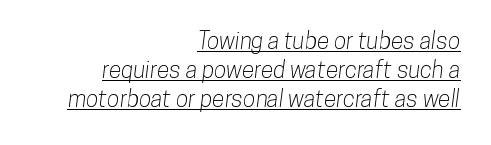
Q: Is the text underlined? A: Yes.
Q: How is the paragraph aligned? A: Right-aligned.
Q: Is the spacing between letters normal or unusually wide? A: Normal.
Q: Is the spacing between lines tight, normal or loose? A: Normal.
